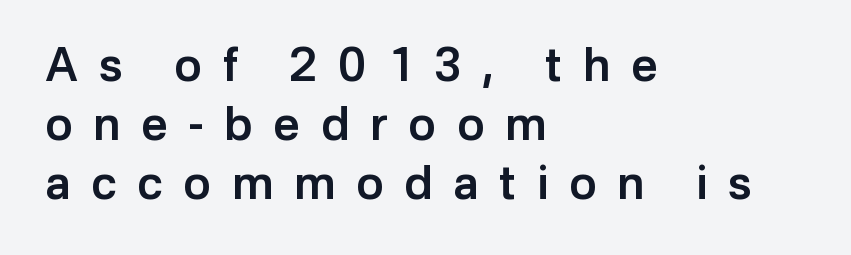
The image shows 46 px semibold sans-serif type, upright; set left-aligned, normal line spacing (1.28x), unusually wide letter spacing (+0.45 em), not underlined; low stroke contrast and a medium x-height.
